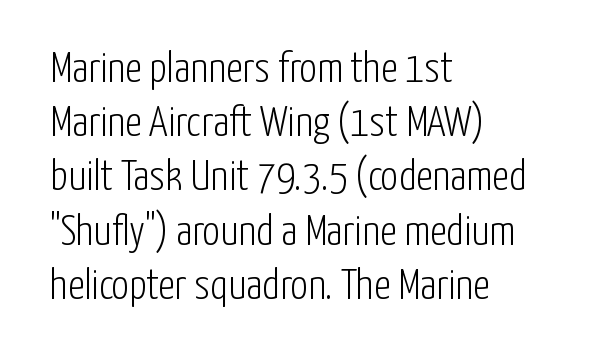
The image shows 43 px light, condensed sans-serif type, upright; set left-aligned, normal line spacing (1.26x), normal letter spacing, not underlined; low stroke contrast and a medium x-height.
